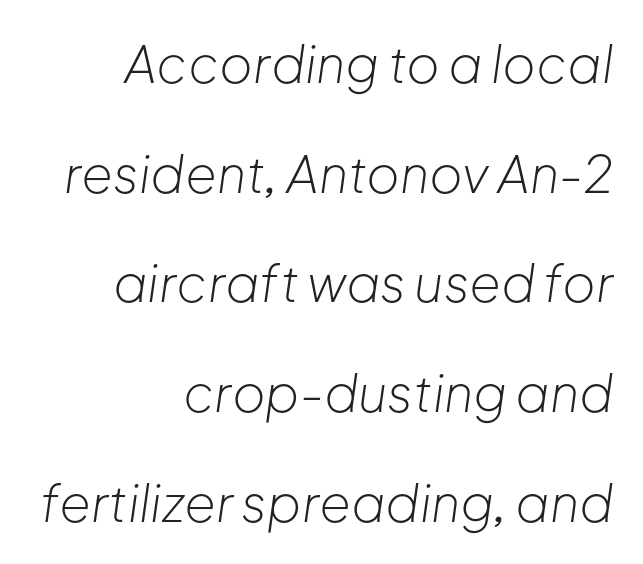
{"italic": "yes", "lean": "right", "slant_degrees": 8, "bold": "no", "weight": "light", "width": "normal", "stroke_contrast": "low", "x_height": "medium", "monospaced": "no", "underline": "no", "align": "right", "line_spacing": "loose", "line_spacing_ratio": 2.15, "letter_spacing": "normal", "letter_spacing_em": 0.0, "glyph_px": 51}
